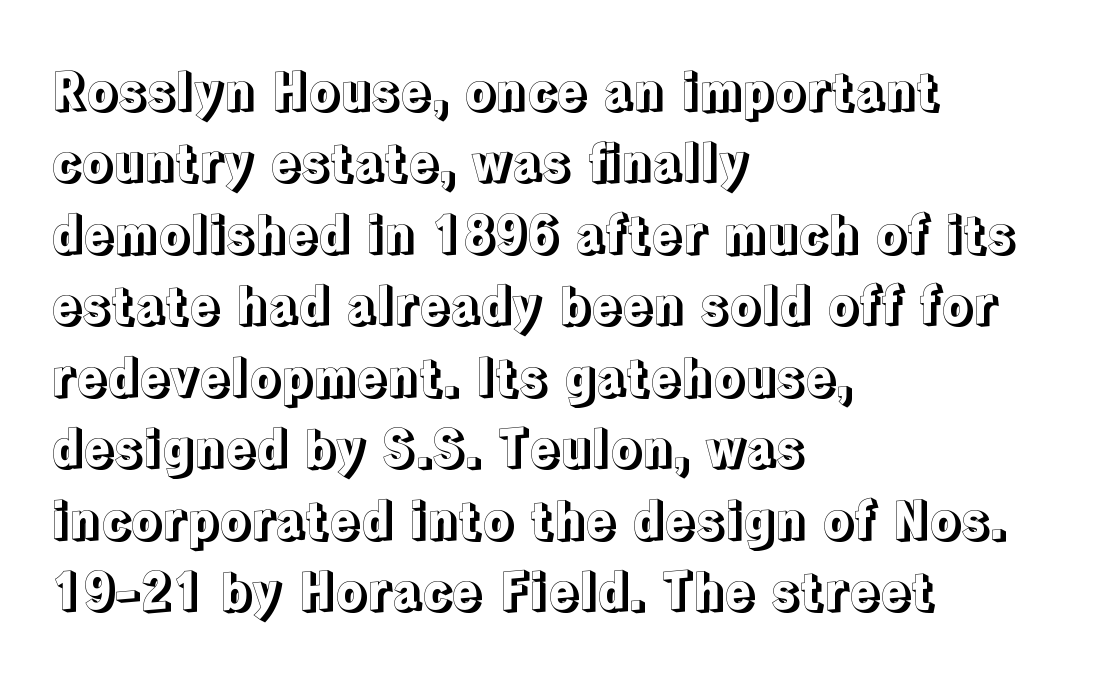
Reading down the column, the eye jumps a familiar distance to each next line. The strip under each line holds only bare page. Spacing verdict: proportional, widths tailored to each character. Horizontally, the lines are justified to the leading edge only.
